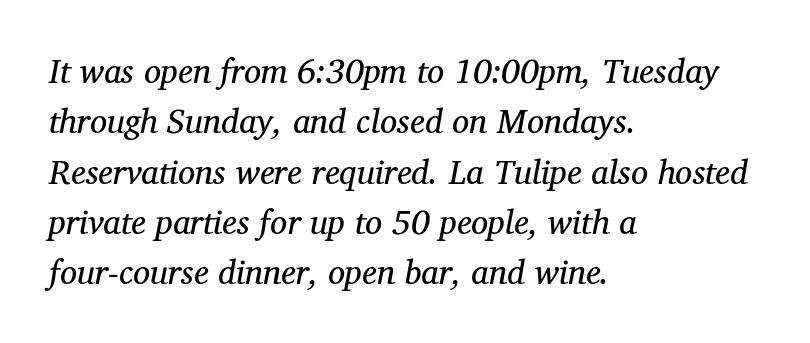
Q: Is the text bold? A: No.
Q: Is the text italic (slanted)? A: Yes, it leans right by about 12 degrees.
Q: Is the typeface a serif or a sans-serif typeface? A: Serif.
Q: Is the text underlined? A: No.
Q: How is the paragraph aligned? A: Left-aligned.
Q: Is the spacing between letters normal or unusually wide? A: Normal.
Q: Is the spacing between lines tight, normal or loose? A: Normal.
Q: Width (condensed, normal, or wide)? A: Normal.
Q: Stroke contrast? A: Medium.
Q: x-height? A: Medium.
Q: Monospaced? A: No.
